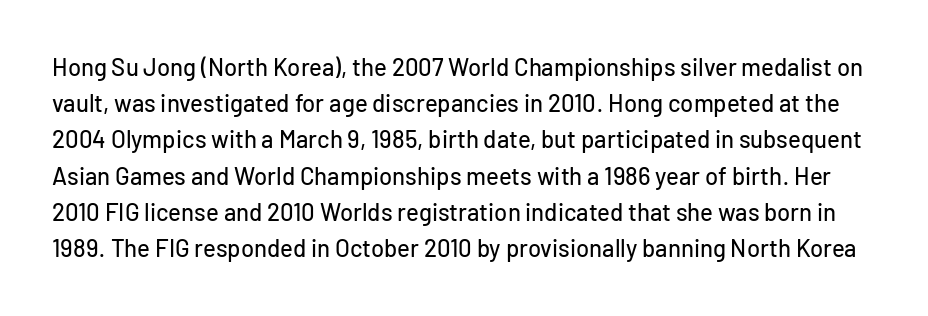
Honestly, the letter spacing is just normal — you wouldn't notice it. Rule under the text: the space is simply empty. The letters stand straight up with perfectly vertical stems. Baseline-to-baseline distance is the conventional proportion of letter height.
